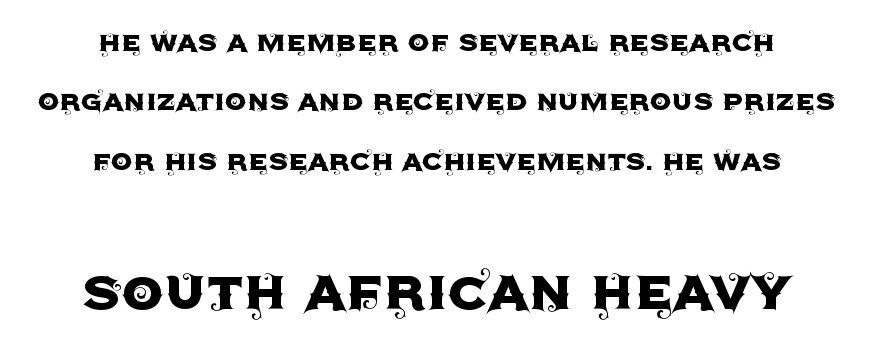
The zone under the glyphs is completely vacant. Spacing verdict: proportional, widths tailored to each character. Default kerning and tracking; the words read as compact shapes. The typography opts for an upright posture over an oblique one. The more generous point size was reserved for the lower chunk. These lines are centered, leaving both edges ragged.
